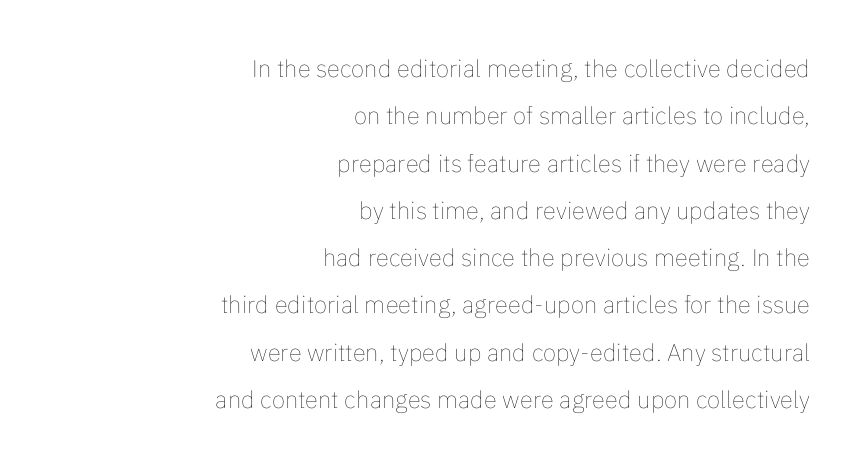
These lines stack with their right ends in a neat column. The baseline area is clear. A light-to-regular cut is what we see here. The designer dialed line spacing up above the default.
